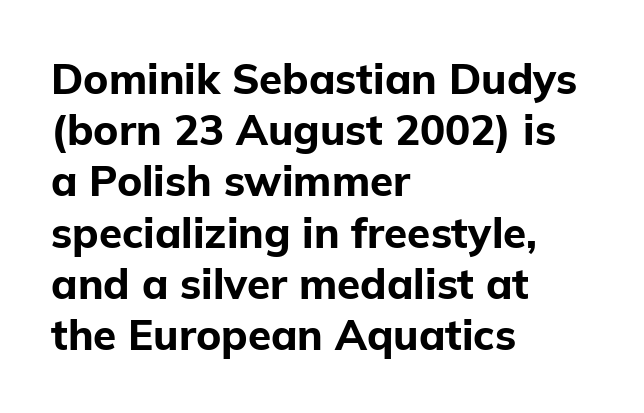
The passage is arranged the way most books set body copy — flush left. Nobody drew a line under any word here. Summary of weight: heavy, a full bold. Typographically, this falls in the sans-serif category. Italic? Not at all — the glyphs are vertical.
